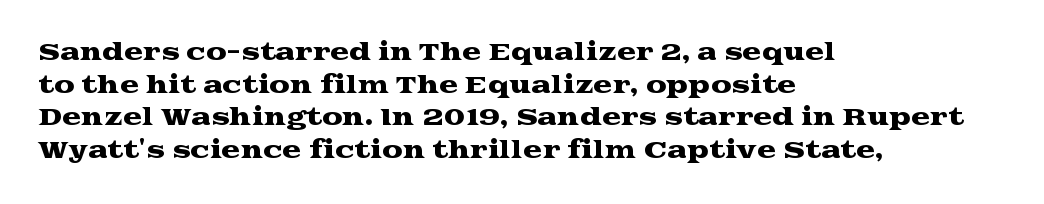
All the whitespace from short lines collects on the right. Standard letterfit; no display-style spreading of the glyphs. The area under the type is left untouched. Characters remain perfectly vertical along every line. If you measured baseline to baseline, you'd find a middling distance.
